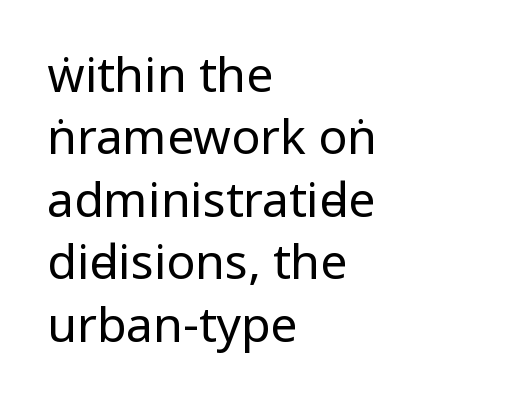
The letters stand upright; this is a roman face. The type family on display is of the sans-serif kind. The lines in this sample share a left origin and differ only in where they stop. Glyph-to-glyph distance matches everyday printed text. Is there much room between lines? A standard amount, neither cramped nor airy.
